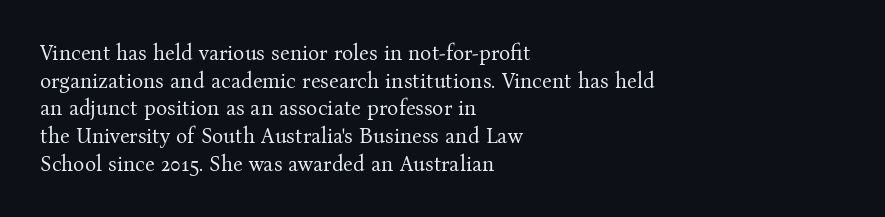
Every stem runs plumb, perpendicular to the baseline. Leftover space on each line is placed entirely after the last word. Check the space under the baseline: it is left empty. This reads as an unemphasized weight, regular at the heaviest. Caption: standard tracking, unaltered.
